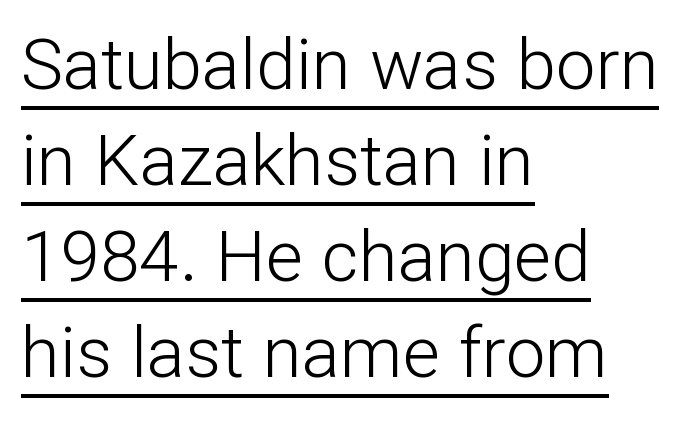
Look at the tracking — it's just the regular setting, nothing added. This is roman type, the default non-slanted kind. Honestly, the row spacing looks completely unremarkable. In terms of letterform style, serifs are entirely absent.
